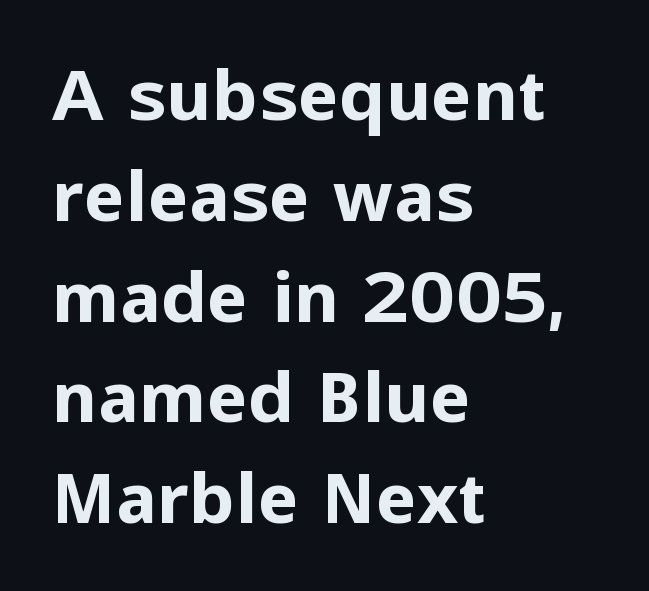
Has an underline been added? It has not. It's the straight-up-and-down kind of type. Thick stems and heavy bowls — unmistakably bold. Looks like regular typesetting: each glyph gets only the width it needs. In terms of letterspacing, this is plain default setting.
